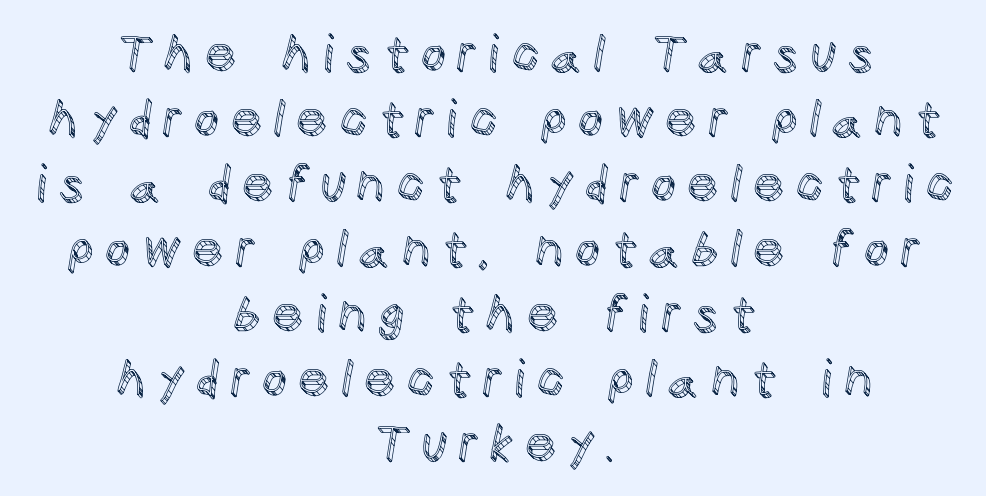
Only glyphs here, with clear space below each row. The face used here is rendered with a markedly widened letterfit. A typesetter would call this proportional, since set widths differ per character. Notice how the passage keeps no hard edge, just a central spine. Interline gaps are of average width in this sample.
